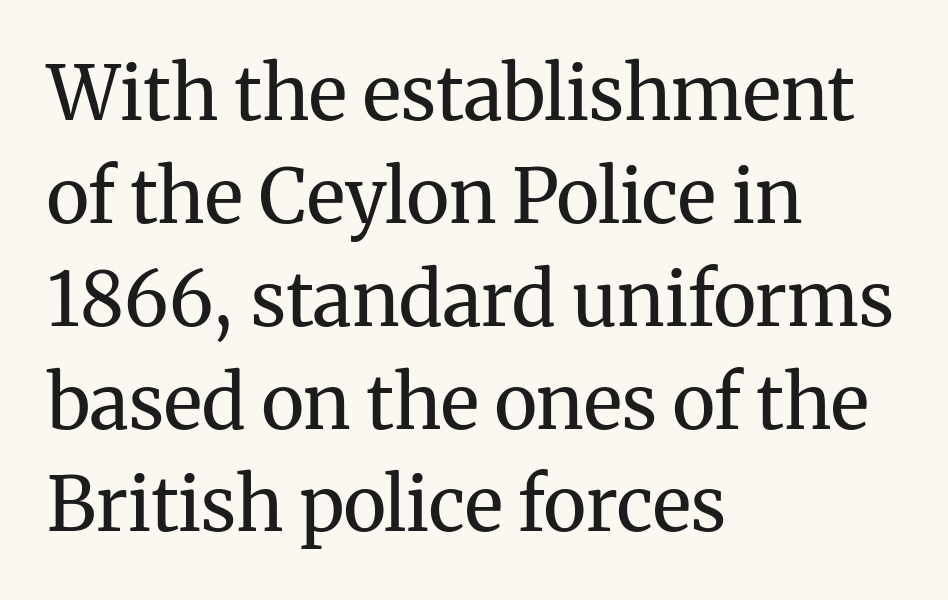
The image shows 74 px regular-weight serif type, upright; set left-aligned, normal line spacing (1.39x), normal letter spacing, not underlined; medium stroke contrast and a medium x-height.
